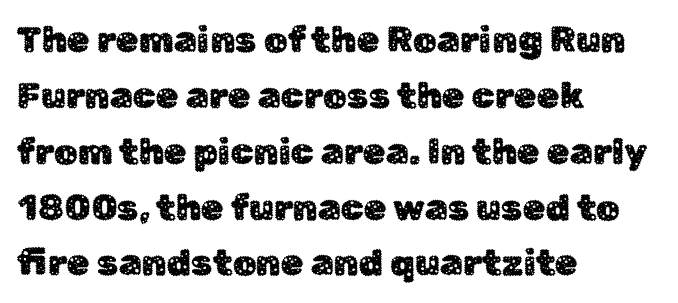
Q: Is the text italic (slanted)? A: No, it is upright.
Q: Is the typeface a serif or a sans-serif typeface? A: Sans-serif.
Q: Is the text underlined? A: No.
Q: How is the paragraph aligned? A: Left-aligned.
Q: Is the spacing between letters normal or unusually wide? A: Normal.
Q: Is the spacing between lines tight, normal or loose? A: Normal.
Q: Width (condensed, normal, or wide)? A: Normal.
Q: Stroke contrast? A: Low.
Q: x-height? A: Medium.
Q: Monospaced? A: No.
